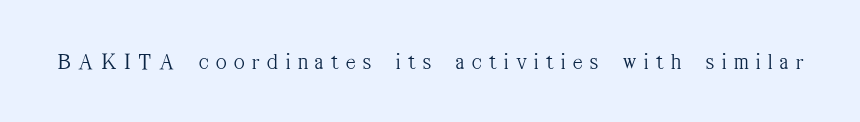
Q: Is the text bold? A: No.
Q: Is the text italic (slanted)? A: No, it is upright.
Q: Is the text underlined? A: No.
Q: Is the spacing between letters normal or unusually wide? A: Unusually wide.
